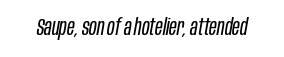
{"italic": "yes", "lean": "right", "slant_degrees": 10, "bold": "no", "underline": "no", "letter_spacing": "normal", "letter_spacing_em": 0.0, "glyph_px": 23}
